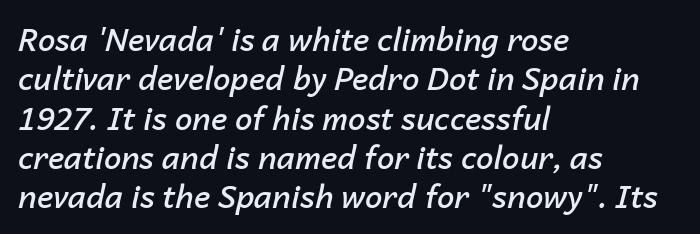
Q: Is the text bold? A: Semi-bold.
Q: Is the text italic (slanted)? A: Yes, it leans right by about 14 degrees.
Q: Is the text underlined? A: No.
Q: How is the paragraph aligned? A: Left-aligned.
Q: Is the spacing between letters normal or unusually wide? A: Normal.
Q: Is the spacing between lines tight, normal or loose? A: Normal.
Q: Width (condensed, normal, or wide)? A: Normal.
Q: Stroke contrast? A: Low.
Q: x-height? A: Medium.
Q: Monospaced? A: No.
